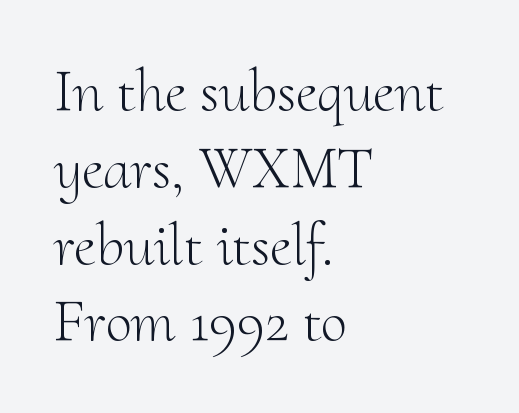
The rows are spaced the way most documents space them. Compared with a centered layout, this one pins lines to the left instead. This rendering features lettering with no underline. The rendering keeps characters at their native spacing. Stems here are at most as thick as an everyday book face.
